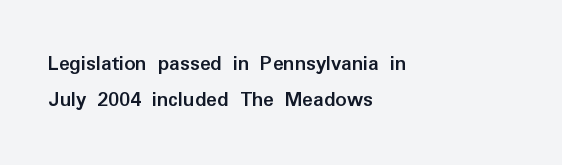
The image shows 22 px bold type, upright; set left-aligned, normal line spacing (1.63x), normal letter spacing, not underlined.
